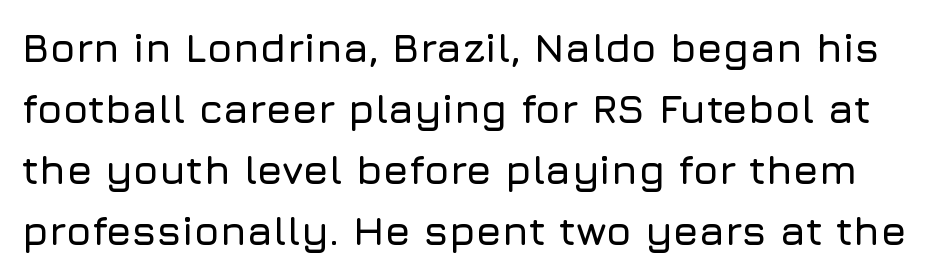
Q: Is the text italic (slanted)? A: No, it is upright.
Q: Is the typeface a serif or a sans-serif typeface? A: Sans-serif.
Q: Is the text underlined? A: No.
Q: Is the spacing between letters normal or unusually wide? A: Normal.
Q: Is the spacing between lines tight, normal or loose? A: Normal.
Q: Width (condensed, normal, or wide)? A: Normal.
Q: Stroke contrast? A: Low.
Q: x-height? A: Medium.
Q: Monospaced? A: No.
